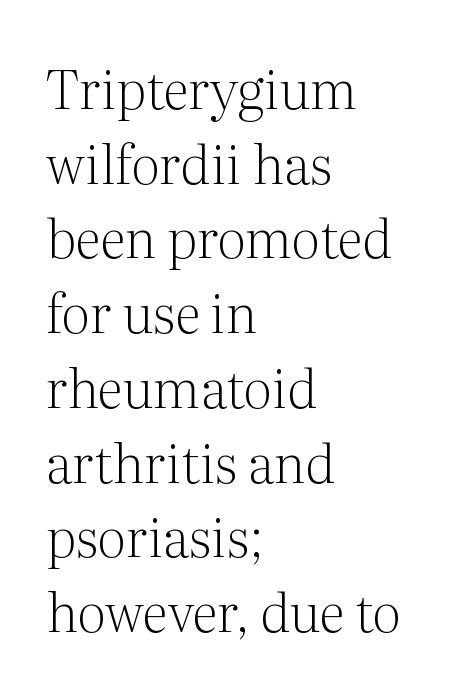
Casual observation: everything's shoved over to the left. This sample has the flowing, uneven cadence of proportional lettering. This is roman type, the default non-slanted kind. Caption: face not bold, strokes unweighted. Vertical spacing — default.
